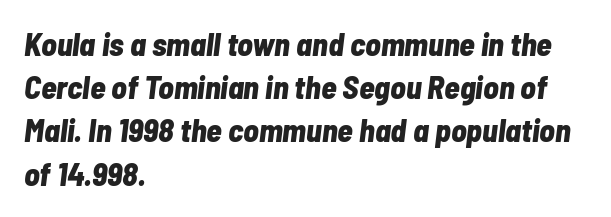
The image shows 32 px bold, condensed type, italic (leaning right); set left-aligned, normal line spacing (1.35x), normal letter spacing, not underlined; low stroke contrast and a medium x-height.
